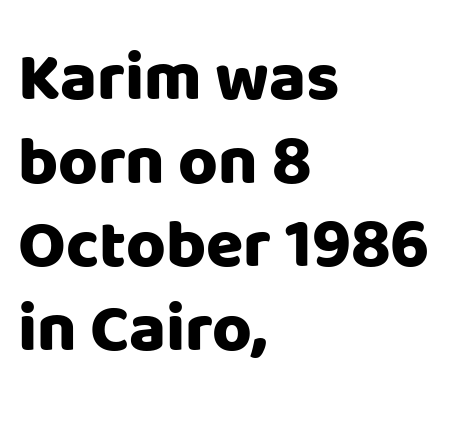
{"serif": "no", "italic": "no", "bold": "yes", "weight": "heavy", "width": "normal", "stroke_contrast": "low", "x_height": "large", "monospaced": "no", "underline": "no", "align": "left", "line_spacing_ratio": 1.23, "letter_spacing": "normal", "letter_spacing_em": 0.0, "glyph_px": 68}
